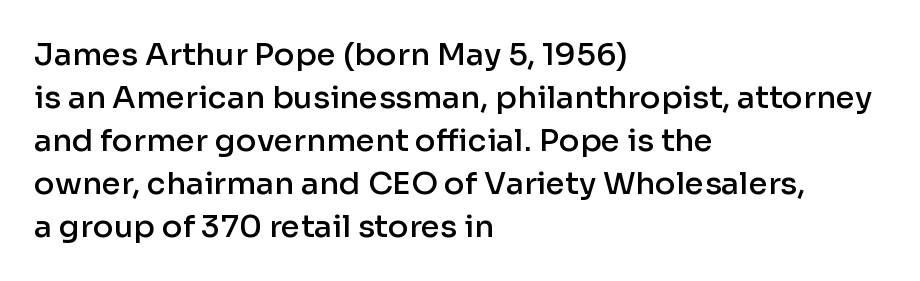
{"serif": "no", "italic": "no", "bold": "semi", "weight": "semibold", "width": "normal", "stroke_contrast": "low", "x_height": "medium", "monospaced": "no", "underline": "no", "align": "left", "line_spacing": "normal", "line_spacing_ratio": 1.39, "letter_spacing": "normal", "letter_spacing_em": 0.0, "glyph_px": 31}
